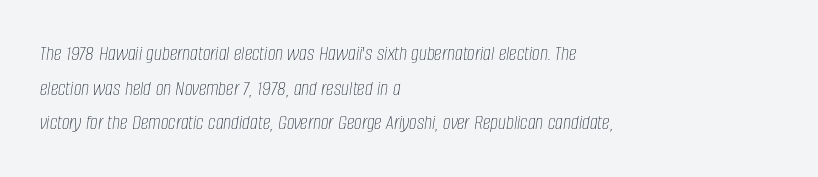
This sample keeps an unexceptional amount of space between lines. Alignment: flush left. Caption: face not bold, strokes unweighted. Plain, unruled lines of type.
